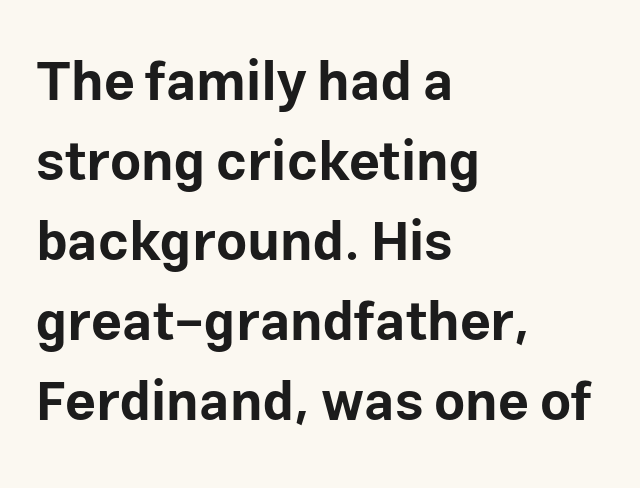
Successive baselines arrive at the customary interval. Standard letterfit; no display-style spreading of the glyphs. Stroke thickness is high; the sample reads as a true bold. These lines are rendered in a variable-pitch font. Rendered with straight, roman letterforms.
